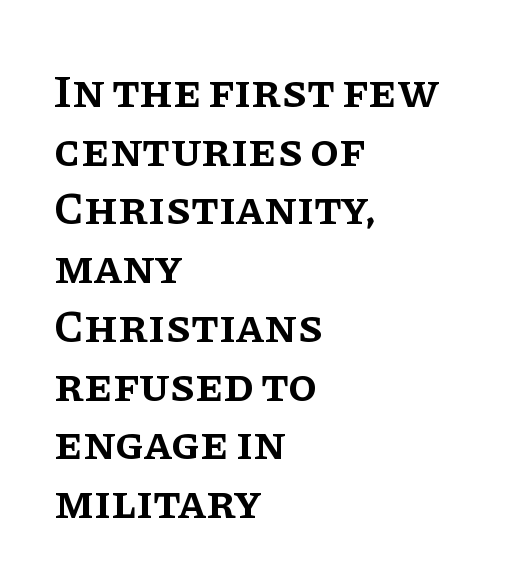
Horizontal alignment here is leftward, the default for most running prose. Do the characters align in a grid? No, the font is proportional. Only glyphs here, with clear space below each row. In terms of weight, the rendering is demibold, just under bold. Designer's note — italics off, roman on. Reading down the column, the eye jumps a familiar distance to each next line.
